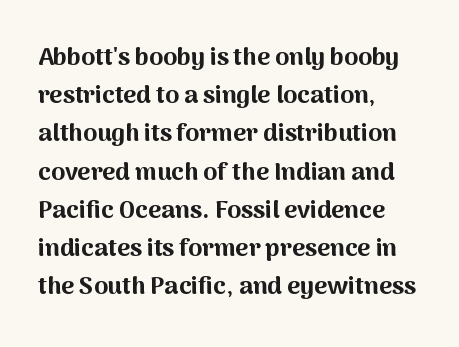
The image shows 25 px bold type, upright; set left-aligned, normal line spacing (1.53x), normal letter spacing, not underlined.
